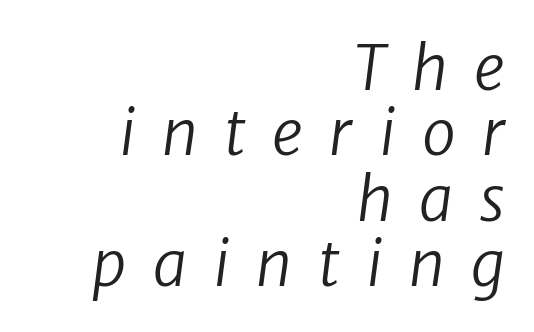
Varying glyph widths throughout — classic text-font behaviour. A clean baseline with only descenders dipping below it. Short and long lines alike share a common ending point at right. Interline gaps are noticeably narrow in this sample. How are the letters spaced? Widely, with obvious added tracking.
